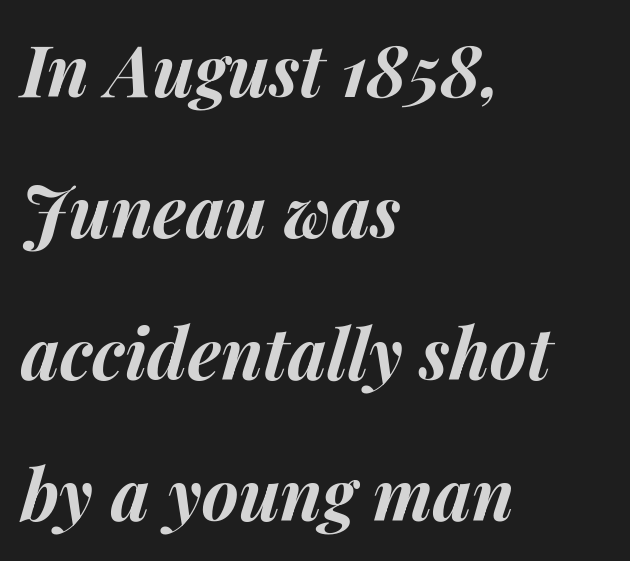
Q: Is the text bold? A: Yes.
Q: Is the text italic (slanted)? A: Yes, it leans right by about 14 degrees.
Q: Is the text underlined? A: No.
Q: How is the paragraph aligned? A: Left-aligned.
Q: Is the spacing between letters normal or unusually wide? A: Normal.
Q: Is the spacing between lines tight, normal or loose? A: Loose.
Q: Width (condensed, normal, or wide)? A: Normal.
Q: Stroke contrast? A: Medium.
Q: x-height? A: Medium.
Q: Monospaced? A: No.
